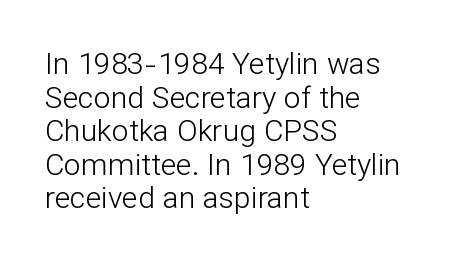
{"serif": "no", "italic": "no", "bold": "no", "weight": "light", "width": "normal", "stroke_contrast": "low", "x_height": "medium", "monospaced": "no", "underline": "no", "align": "left", "line_spacing": "tight", "line_spacing_ratio": 1.12, "letter_spacing": "normal", "letter_spacing_em": 0.0, "glyph_px": 30}
